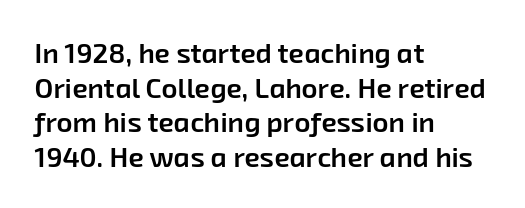
The image shows 28 px semibold sans-serif type; set left-aligned, line spacing 1.24x, normal letter spacing, not underlined; low stroke contrast and a medium x-height.
